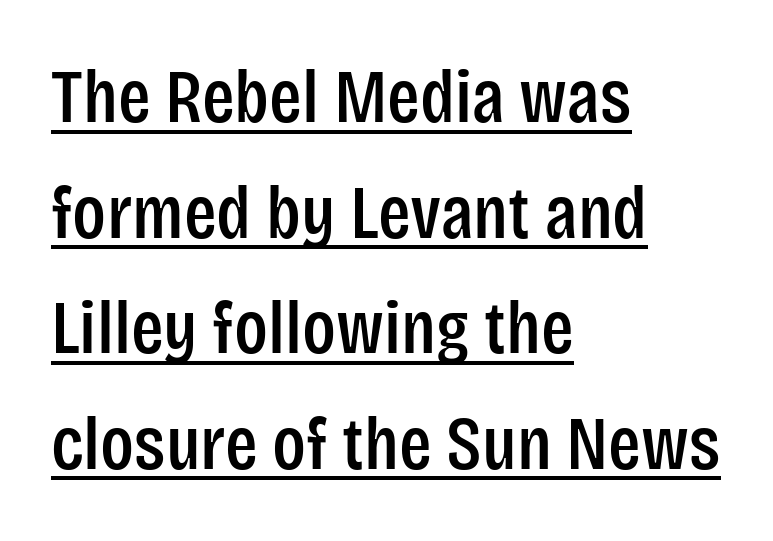
The image shows 76 px condensed sans-serif type, upright; set left-aligned, normal line spacing (1.52x), normal letter spacing, underlined; low stroke contrast and a large x-height.
